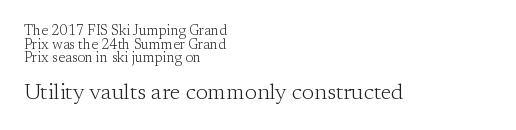
The letters in the lower block stand taller than those in the block above. One glance says dense: line gaps are narrower than usual. The strokes are not fattened; the text isn't bold. Letter spacing: default.
